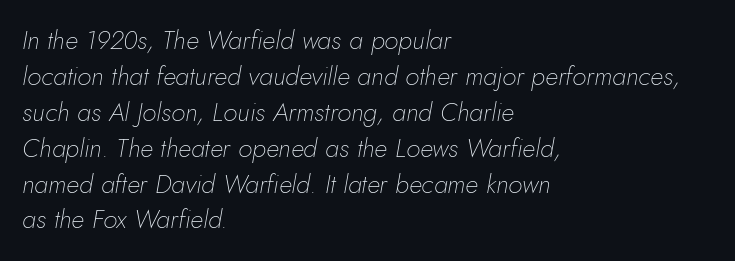
{"italic": "yes", "lean": "right", "slant_degrees": 10, "bold": "no", "underline": "no", "align": "left", "line_spacing": "normal", "line_spacing_ratio": 1.38, "letter_spacing": "normal", "letter_spacing_em": 0.0, "glyph_px": 26}
